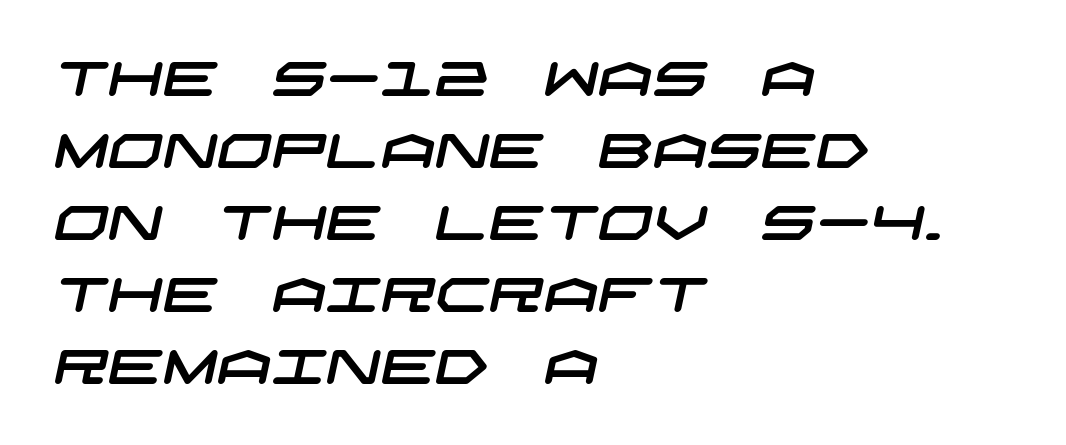
The specimen omits any rule beneath the text block's lines. Nothing unusual about the tracking: characters are spaced as the font intends. The vertical gap from one line to the next is medium. This sample uses a sans-serif face. Typeset ragged right — the left edge is the straight one.
